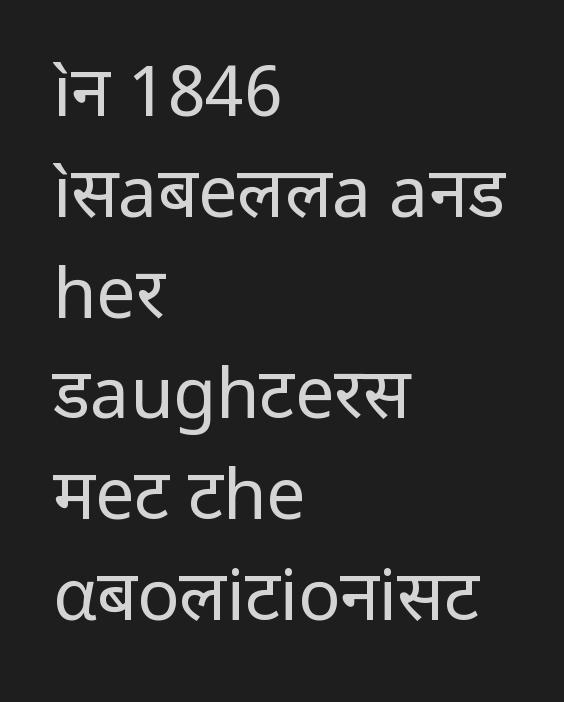
Stroke mass is kept to a normal reading level or below. Underlining? Definitely not there. Nothing unusual about the tracking: characters are spaced as the font intends. Unlike italic type, these characters show no tilt at all. One glance says typical: line gaps are just what's usual. If you drew a ruler down the left edge, every line would touch it.
